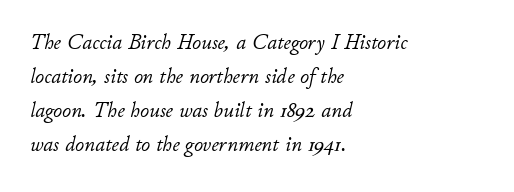
The image shows 22 px text type, italic (leaning right); set left-aligned, normal line spacing (1.55x), normal letter spacing, not underlined.
